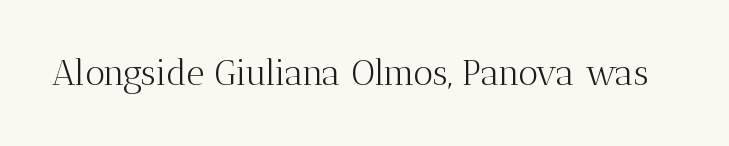
Observe the serifs anchoring each vertical stroke in this sample. Plain, unruled lines of type. Spacing between characters is what you'd get straight out of the box. You could not count columns in this text — the font is proportionally spaced.
